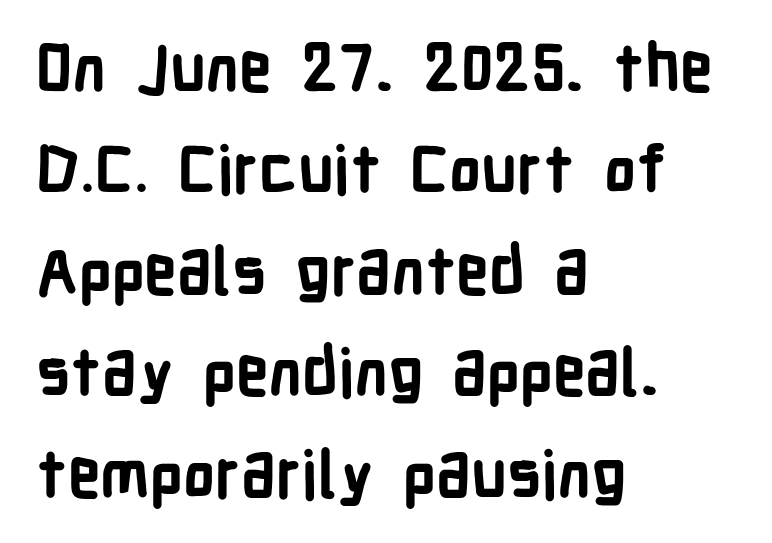
This is sans-serif lettering, the kind often seen on screens and signage. In terms of leading, this rendering sits right in the middle. Character widths vary here, with narrow letters taking less room than wide ones. Plenty of ink on the page — the face is bold.
